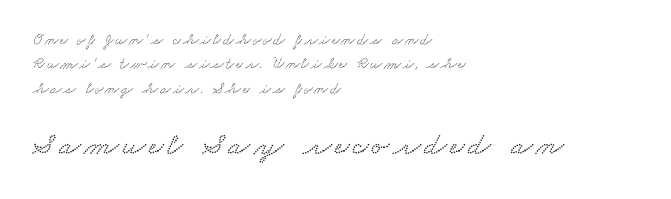
The image shows 32 px wide type; set left-aligned, normal line spacing (1.53x), not underlined; the second (bottom) block is 2.0x larger; low stroke contrast and a small x-height.
